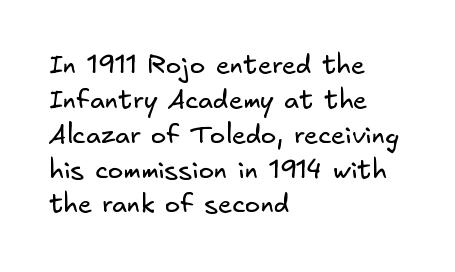
{"bold": "no", "underline": "no", "align": "left", "line_spacing": "normal", "line_spacing_ratio": 1.34, "letter_spacing": "normal", "letter_spacing_em": 0.0, "glyph_px": 26}
